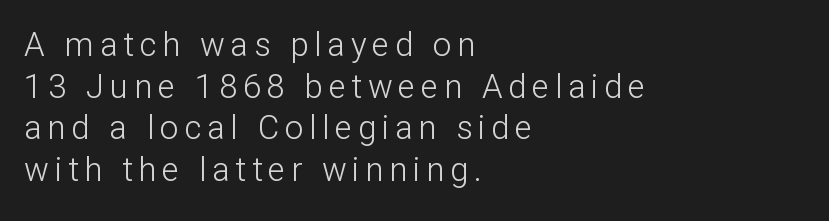
The letters carry no serifs — their stems end cleanly without finishing strokes. Which margin do the lines hug? The left one — the right edge is uneven. Ink coverage per letter is moderate at most. The block of text has a typical density, with ordinary space between rows. These lines are rendered in a variable-pitch font.
